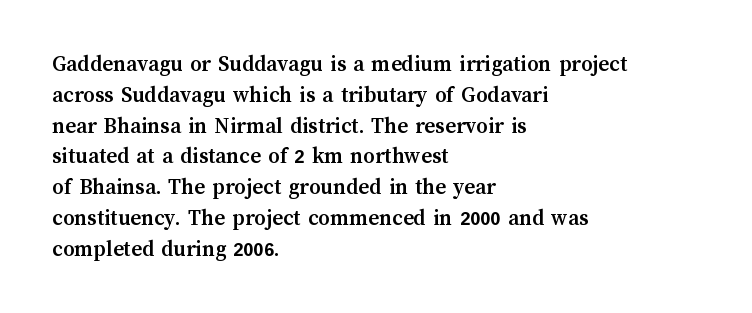
Q: Is the text bold? A: Yes.
Q: Is the text italic (slanted)? A: No, it is upright.
Q: Is the text underlined? A: No.
Q: How is the paragraph aligned? A: Left-aligned.
Q: Is the spacing between letters normal or unusually wide? A: Normal.
Q: Is the spacing between lines tight, normal or loose? A: Normal.
